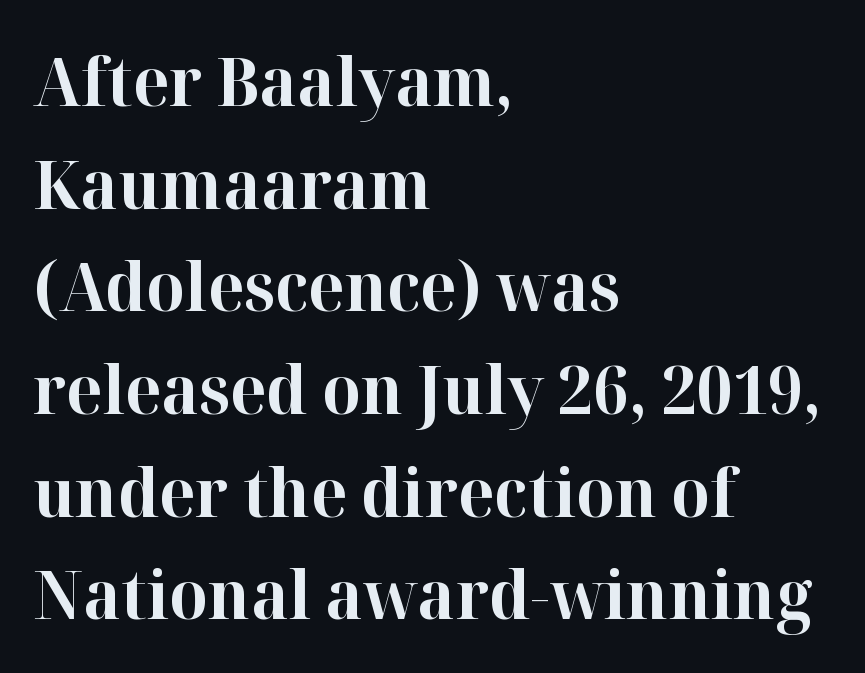
No italicization has been applied; the sample stays upright. The characters look thick and weighty, a clear bold. The passage shown is typed in a proportional face where columns would drift. The string is rendered with underlining switched off. You could call the tracking neutral — neither tight nor loose. The lines sit at an ordinary, default distance from one another.
